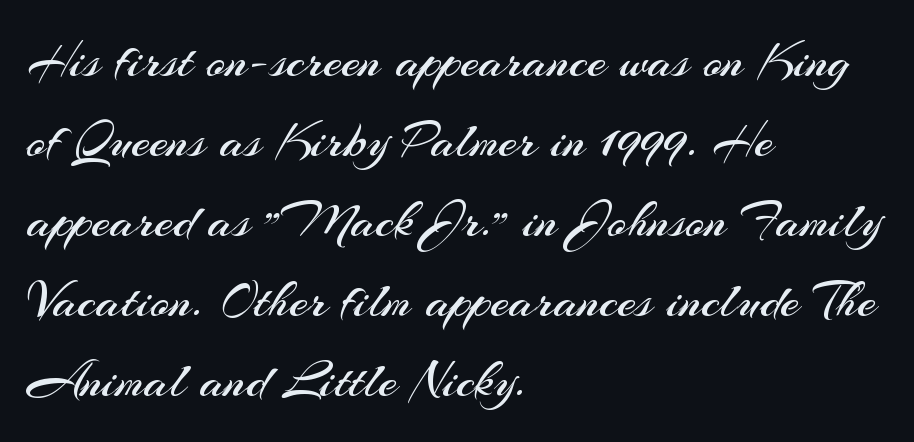
Q: Is the text bold? A: No.
Q: Is the text italic (slanted)? A: Yes.
Q: Is the typeface a serif or a sans-serif typeface? A: Sans-serif.
Q: Is the text underlined? A: No.
Q: How is the paragraph aligned? A: Left-aligned.
Q: Is the spacing between letters normal or unusually wide? A: Normal.
Q: Is the spacing between lines tight, normal or loose? A: Normal.
Q: Width (condensed, normal, or wide)? A: Normal.
Q: Stroke contrast? A: Medium.
Q: x-height? A: Small.
Q: Monospaced? A: No.
